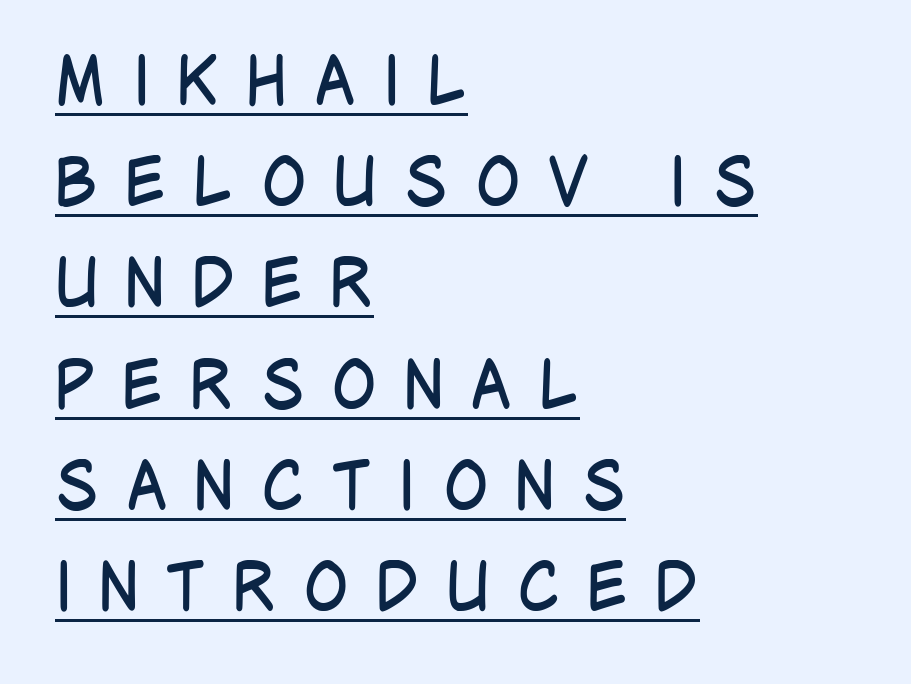
The image shows 67 px regular-weight, condensed sans-serif type, upright; set left-aligned, normal line spacing (1.51x), unusually wide letter spacing (+0.4 em), underlined; low stroke contrast and a large x-height.
